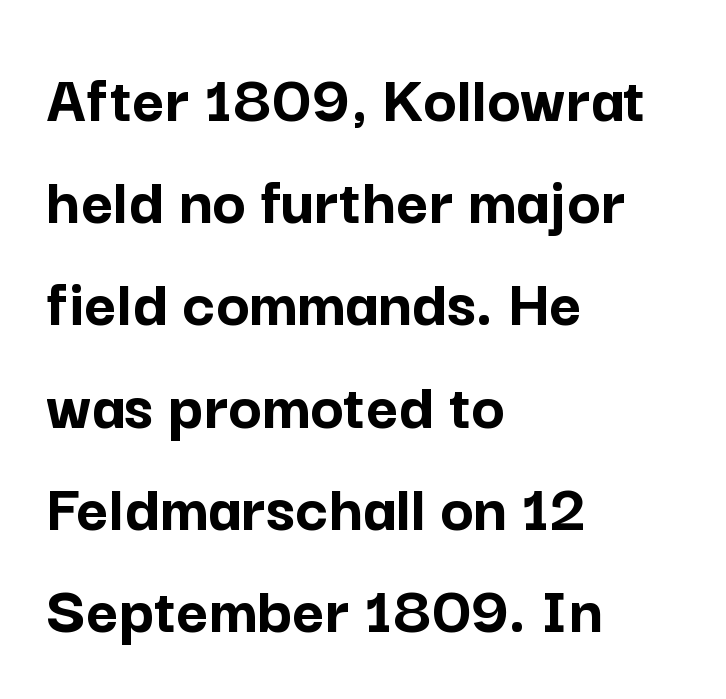
{"serif": "no", "italic": "no", "bold": "yes", "weight": "semibold", "width": "normal", "stroke_contrast": "low", "x_height": "medium", "monospaced": "no", "underline": "no", "align": "left", "line_spacing": "normal", "line_spacing_ratio": 1.46, "letter_spacing": "normal", "letter_spacing_em": 0.0, "glyph_px": 70}
